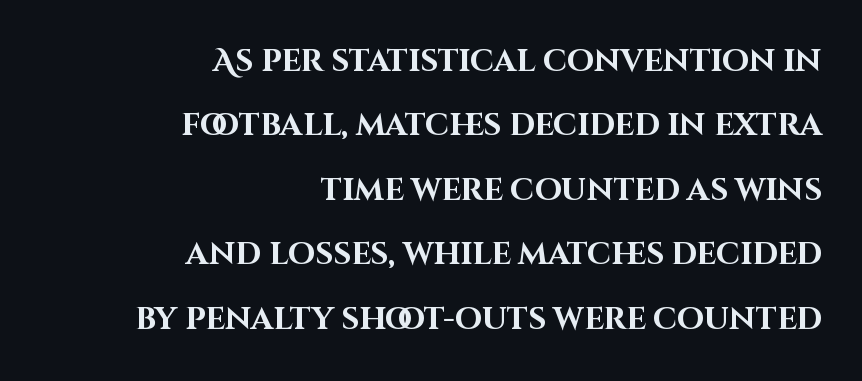
The image shows 31 px bold sans-serif type, upright; set right-aligned, loose line spacing (2.08x), normal letter spacing, not underlined; high stroke contrast and a large x-height.
